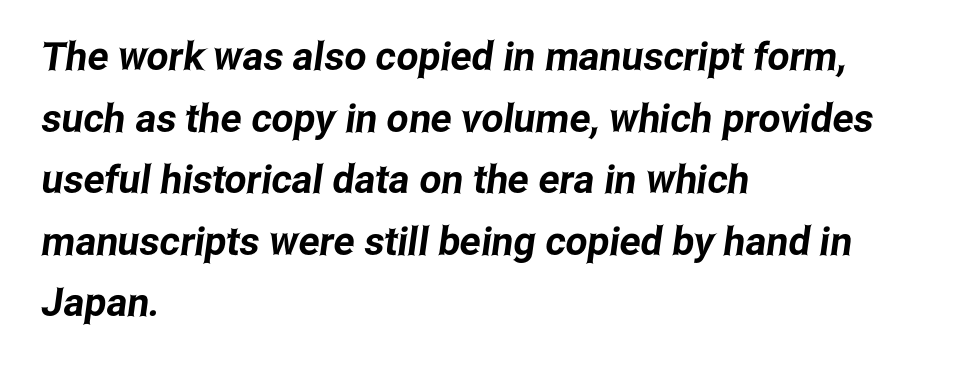
Observe the absence of serifs on each vertical stroke in this sample. The lines are quadded left. How are the letters spaced? Ordinarily, with no added tracking. The strip under each line holds only bare page.
